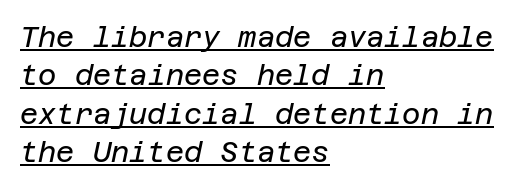
The image shows 28 px regular-weight type, italic (leaning right); set left-aligned, normal line spacing (1.37x), normal letter spacing, underlined; low stroke contrast and a large x-height.
